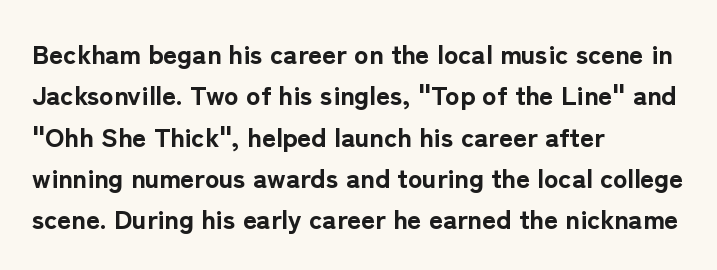
{"italic": "no", "bold": "yes", "underline": "no", "align": "left", "line_spacing": "normal", "line_spacing_ratio": 1.53, "letter_spacing": "normal", "letter_spacing_em": 0.0, "glyph_px": 27}
